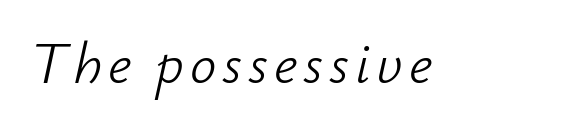
The image shows 59 px light type, italic (leaning right); set not underlined; low stroke contrast and a small x-height.
